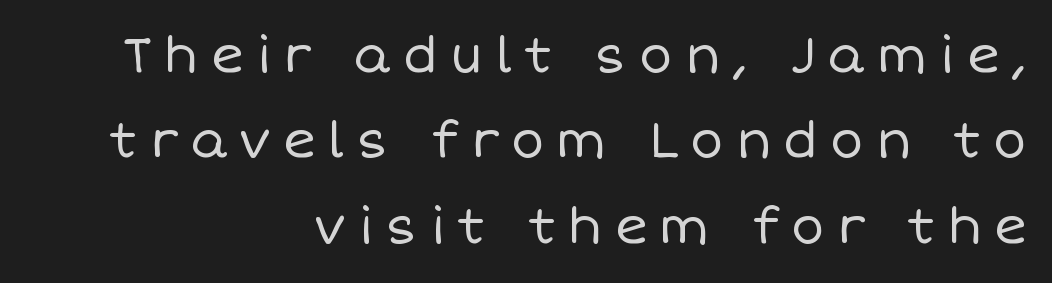
{"italic": "no", "bold": "no", "weight": "regular", "width": "normal", "stroke_contrast": "low", "x_height": "large", "monospaced": "no", "underline": "no", "align": "right", "line_spacing_ratio": 1.71, "letter_spacing": "wide", "letter_spacing_em": 0.24, "glyph_px": 50}
